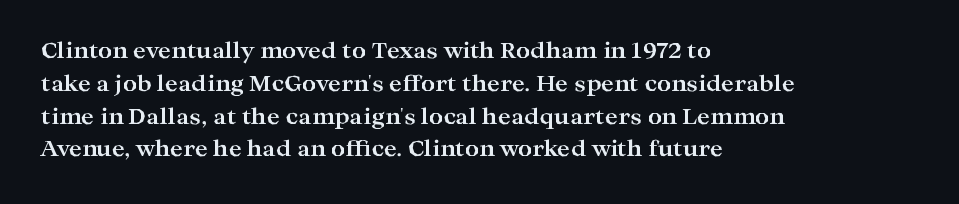
Nobody touched the tracking dial on this one. Alignment: flush left. Tall strokes in this sample are plumb rather than angled. Weight: bold.
